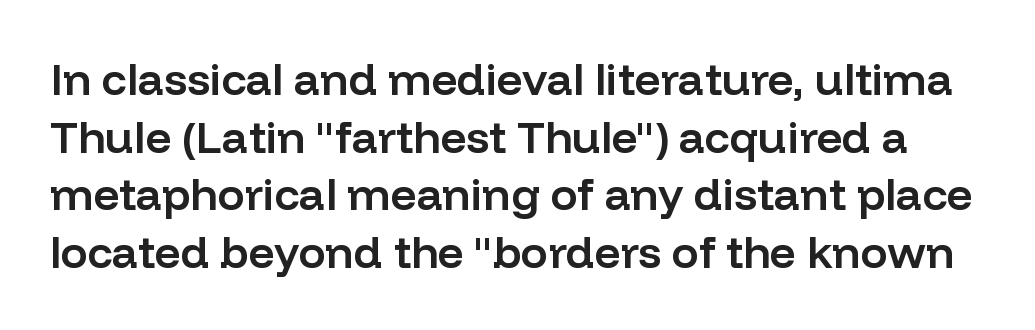
The image shows 45 px semibold sans-serif type, upright; set normal line spacing (1.28x), normal letter spacing, not underlined; low stroke contrast and a medium x-height.
